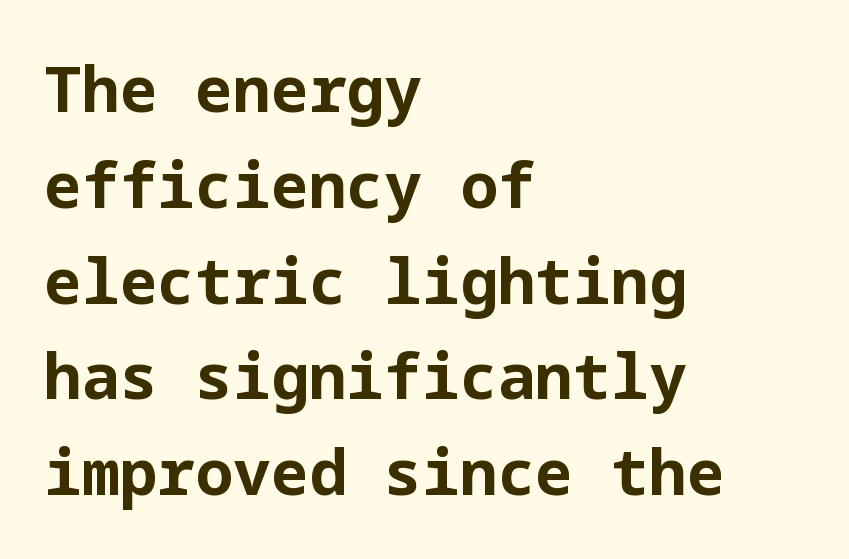
Ascenders rise straight up at ninety degrees. The passage shown stacks its lines at a standard gap. The line texture is even and compact thanks to regular tracking. The designer went with a sans here, leaving each stem footless. The string is rendered with underlining switched off.
